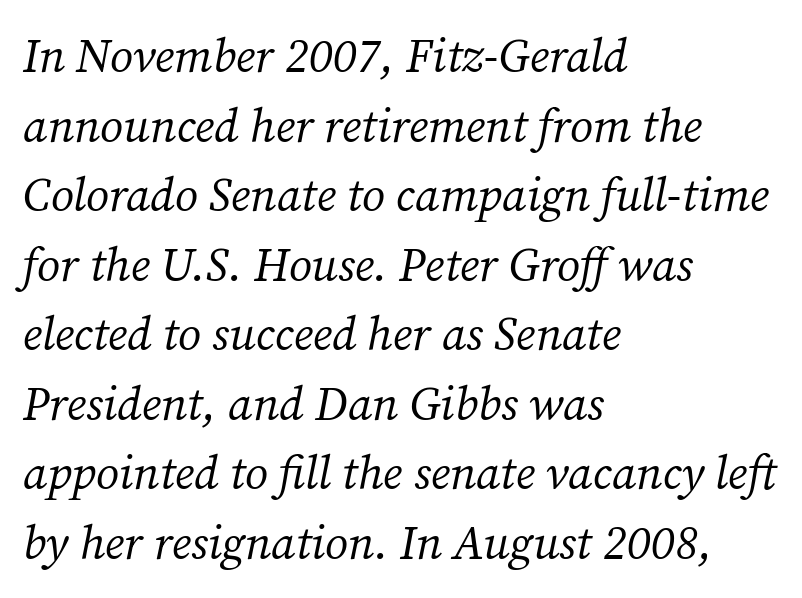
{"serif": "yes", "italic": "yes", "lean": "right", "slant_degrees": 12, "bold": "no", "weight": "regular", "width": "normal", "stroke_contrast": "medium", "x_height": "medium", "monospaced": "no", "underline": "no", "align": "left", "line_spacing": "normal", "line_spacing_ratio": 1.48, "letter_spacing": "normal", "letter_spacing_em": 0.0, "glyph_px": 47}
